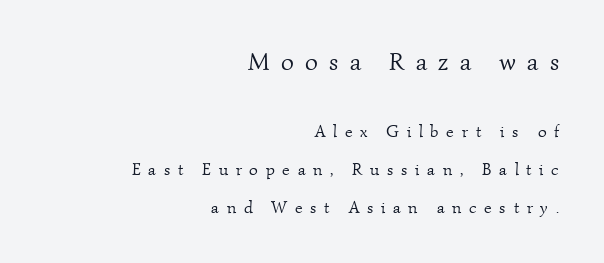
The block of text is sparse from top to bottom, with ample space between rows. Is the block centered? No — it sits flush against the right margin. Plain, unruled lines of type. Letter spacing: wide. Compared with a typical body face, this is equally light or lighter still. Whoever set this made the first block the dominant, larger element.
